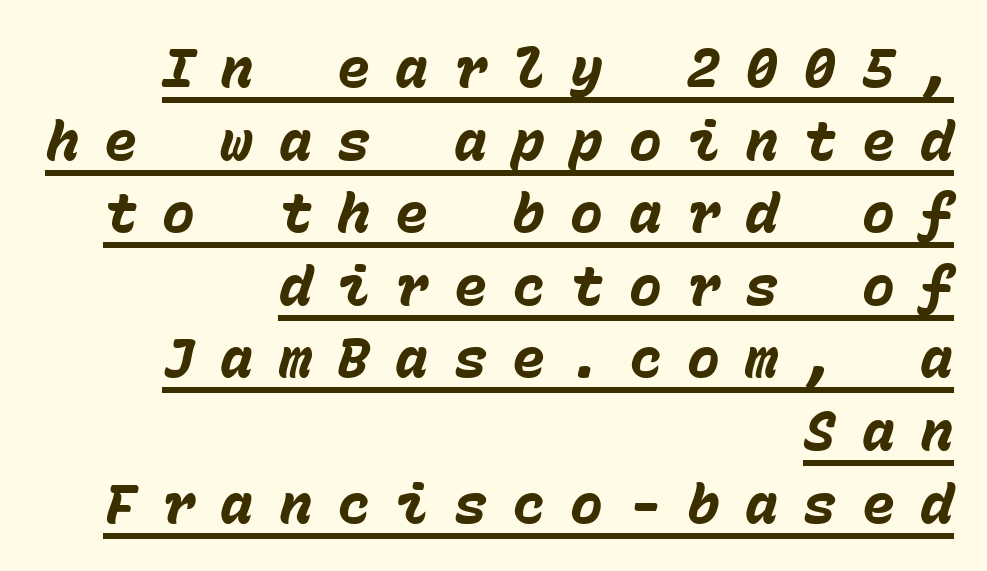
Q: Is the text bold? A: Yes.
Q: Is the text italic (slanted)? A: Yes, it leans right by about 15 degrees.
Q: Is the text underlined? A: Yes.
Q: How is the paragraph aligned? A: Right-aligned.
Q: Is the spacing between letters normal or unusually wide? A: Unusually wide.
Q: Is the spacing between lines tight, normal or loose? A: Normal.
Q: Width (condensed, normal, or wide)? A: Normal.
Q: Stroke contrast? A: Low.
Q: x-height? A: Medium.
Q: Monospaced? A: Yes.
